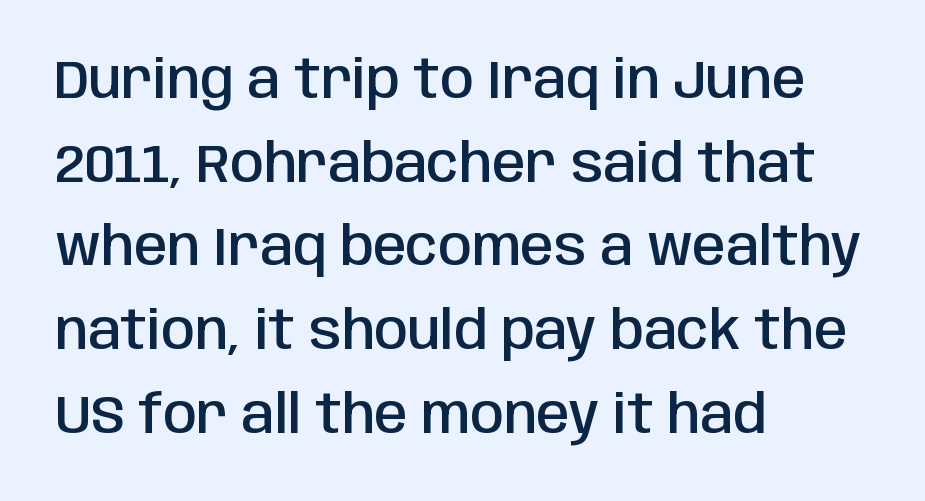
The typeface chosen for these lines omits serifs. A student would call this left alignment; a typographer would say flush left, rag right. These lines keep a tight, regular rhythm from letter to letter. Do the characters align in a grid? No, the font is proportional.
